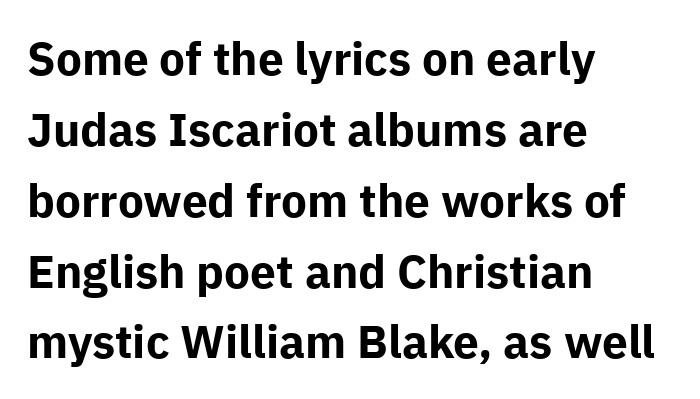
The image shows 46 px bold sans-serif type, upright; set left-aligned, normal line spacing (1.54x), normal letter spacing, not underlined; low stroke contrast and a medium x-height.
